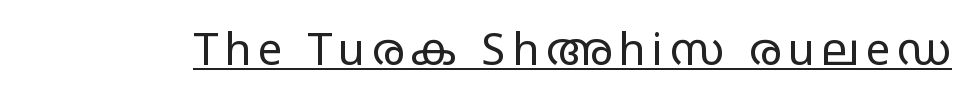
You can tell from the bare stems that sans-serif type was used. Every word sits above its own underline. Upright lettering throughout. Looks like regular typesetting: each glyph gets only the width it needs. The letters look calm and open, with moderate or lighter stems.
